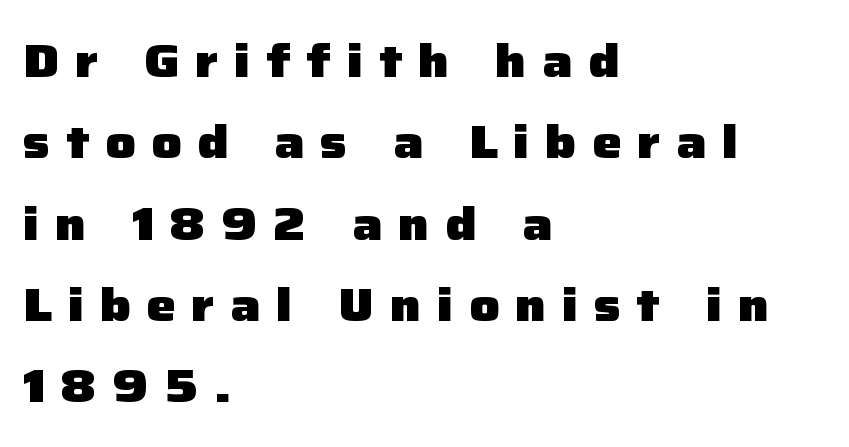
Q: Is the text bold? A: Yes.
Q: Is the text italic (slanted)? A: No, it is upright.
Q: Is the typeface a serif or a sans-serif typeface? A: Sans-serif.
Q: Is the text underlined? A: No.
Q: How is the paragraph aligned? A: Left-aligned.
Q: Is the spacing between letters normal or unusually wide? A: Unusually wide.
Q: Width (condensed, normal, or wide)? A: Normal.
Q: Stroke contrast? A: Low.
Q: x-height? A: Medium.
Q: Monospaced? A: No.
